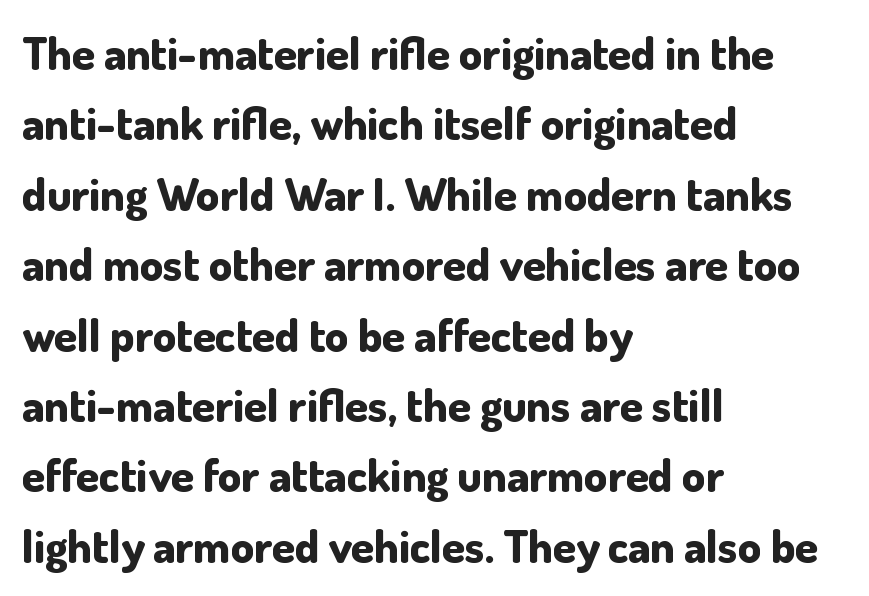
{"serif": "no", "italic": "no", "bold": "yes", "weight": "bold", "width": "normal", "stroke_contrast": "low", "x_height": "small", "monospaced": "no", "underline": "no", "align": "left", "line_spacing": "normal", "line_spacing_ratio": 1.53, "letter_spacing": "normal", "letter_spacing_em": 0.0, "glyph_px": 46}
